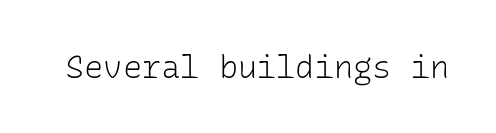
The strokes are not fattened; the text isn't bold. This rendering features lettering with no underline. What stands out about the letter spacing? Nothing — it is the standard amount. Fixed-width glyphs throughout — classic coding-font behaviour.
